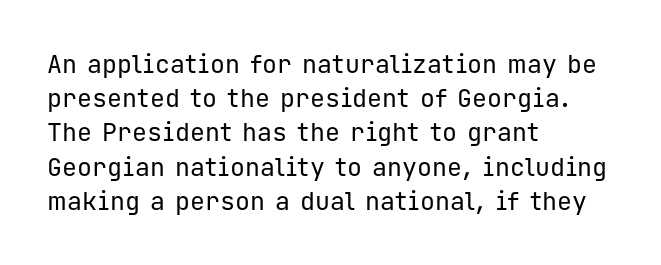
{"italic": "no", "bold": "no", "underline": "no", "align": "left", "line_spacing": "normal", "line_spacing_ratio": 1.37, "letter_spacing": "normal", "letter_spacing_em": 0.0, "glyph_px": 25}
